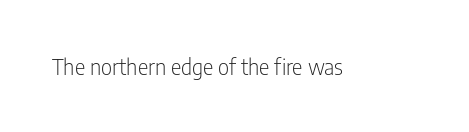
Q: Is the text bold? A: No.
Q: Is the text italic (slanted)? A: No, it is upright.
Q: Is the text underlined? A: No.
Q: Is the spacing between letters normal or unusually wide? A: Normal.
